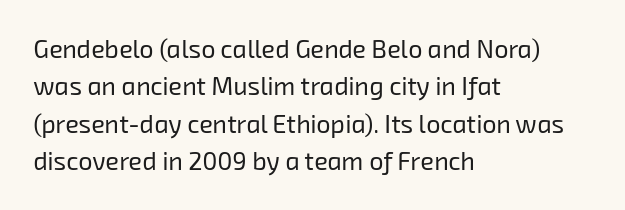
Tracking value appears to be zero — textbook default spacing. The paragraph shown leans on its left margin. Bare-footed words on every line. Notice how descenders clear the ascenders below comfortably — that's standard leading. The strokes carry an ordinary text weight at most.
